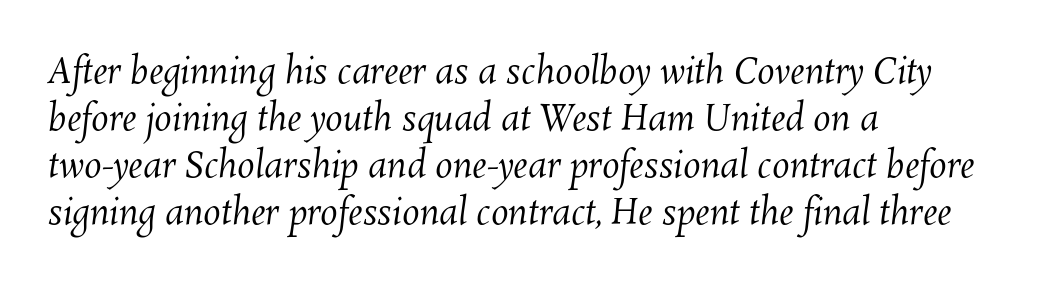
{"bold": "no", "weight": "regular", "width": "normal", "stroke_contrast": "medium", "x_height": "medium", "monospaced": "no", "underline": "no", "align": "left", "line_spacing": "normal", "line_spacing_ratio": 1.34, "letter_spacing": "normal", "letter_spacing_em": 0.0, "glyph_px": 35}
